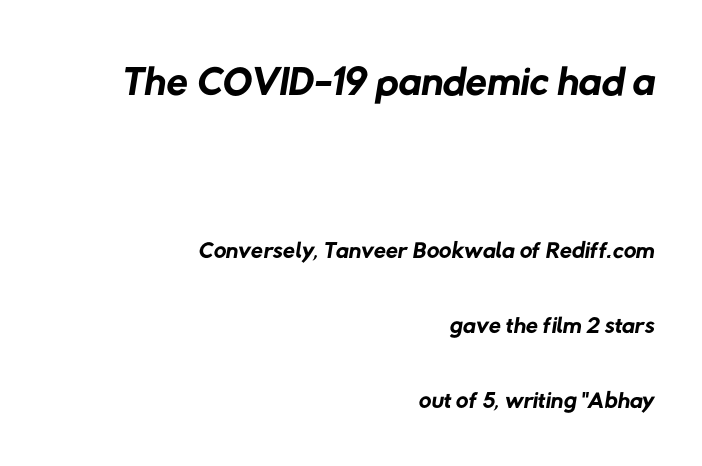
The image shows 62 px regular-weight sans-serif type; set right-aligned, loose line spacing (2.15x), normal letter spacing, not underlined; the first (top) block is 1.77x larger; low stroke contrast and a medium x-height.
